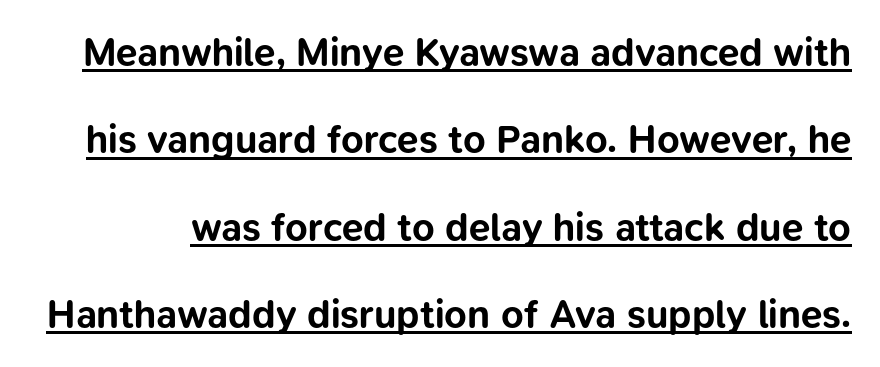
{"serif": "no", "italic": "no", "bold": "yes", "weight": "bold", "width": "normal", "stroke_contrast": "low", "x_height": "medium", "monospaced": "no", "underline": "yes", "line_spacing": "loose", "line_spacing_ratio": 2.24, "letter_spacing": "normal", "letter_spacing_em": 0.0, "glyph_px": 39}
